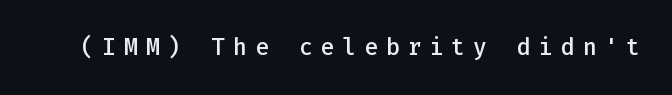
Q: Is the text bold? A: Semi-bold.
Q: Is the text italic (slanted)? A: No, it is upright.
Q: Is the text underlined? A: No.
Q: Is the spacing between letters normal or unusually wide? A: Unusually wide.
